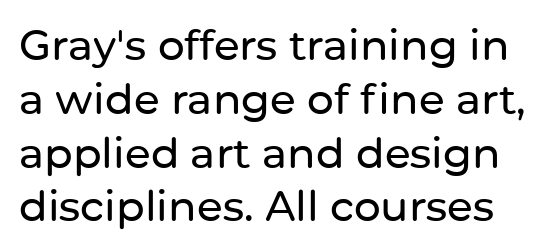
Examine the stroke ends and you'll find no serifs. Does the lettering tilt? It doesn't — this is upright. A typesetter would call this proportional, since set widths differ per character. Plain, unruled lines of type. These lines keep a tight, regular rhythm from letter to letter. Does the leading feel generous? No, just average.
